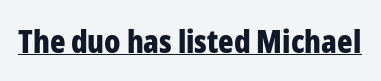
The specimen includes a rule beneath the text block's lines. Every letter is thick-stroked: bold, no question. Varying glyph widths throughout — classic text-font behaviour. Vertical strokes here are truly vertical. How are the letters spaced? Ordinarily, with no added tracking.
